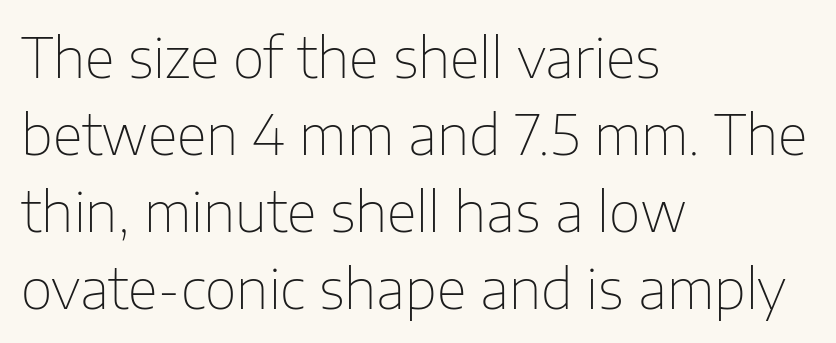
{"serif": "no", "italic": "no", "bold": "no", "weight": "thin", "width": "normal", "stroke_contrast": "low", "x_height": "medium", "monospaced": "no", "underline": "no", "align": "left", "line_spacing": "normal", "line_spacing_ratio": 1.4, "letter_spacing": "normal", "letter_spacing_em": 0.0, "glyph_px": 55}
